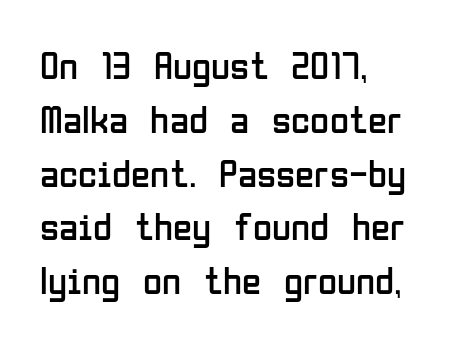
The image shows 39 px regular-weight, condensed sans-serif type, upright; set left-aligned, normal line spacing (1.38x), normal letter spacing, not underlined; low stroke contrast and a medium x-height.
